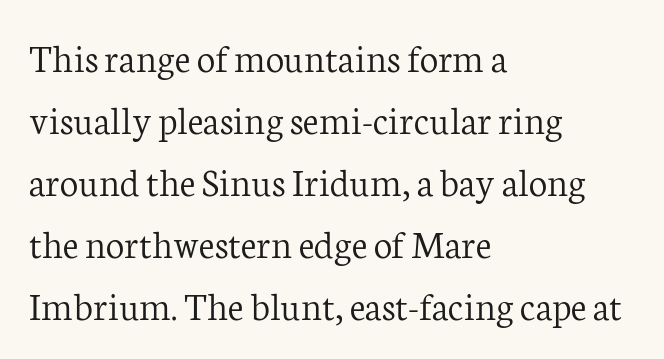
{"serif": "yes", "italic": "no", "bold": "no", "weight": "light", "width": "normal", "stroke_contrast": "low", "x_height": "medium", "monospaced": "no", "underline": "no", "align": "left", "line_spacing": "normal", "line_spacing_ratio": 1.51, "letter_spacing": "normal", "letter_spacing_em": 0.0, "glyph_px": 41}
